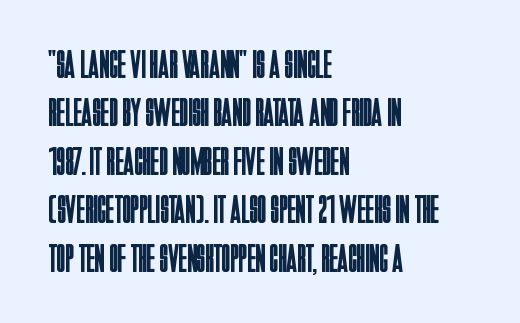
The image shows 40 px regular-weight, condensed sans-serif type, upright; set left-aligned, line spacing 1.21x, normal letter spacing, not underlined; low stroke contrast and a large x-height.
